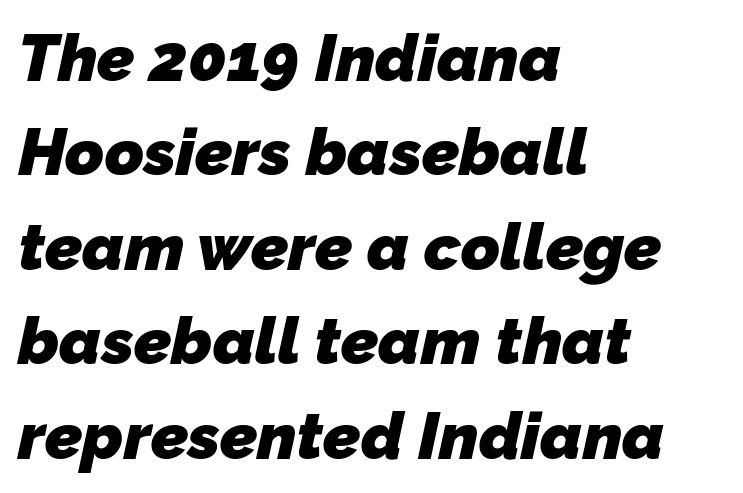
Left-aligned paragraph, ragged on the right. The vertical gap from one line to the next is medium. Just letters on the line, the space beneath them empty. Is this a fixed-width face? No — the glyphs have proportional, varying widths.
